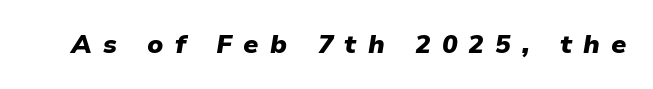
The image shows 26 px bold type, italic (leaning right); set unusually wide letter spacing (+0.43 em), not underlined.
